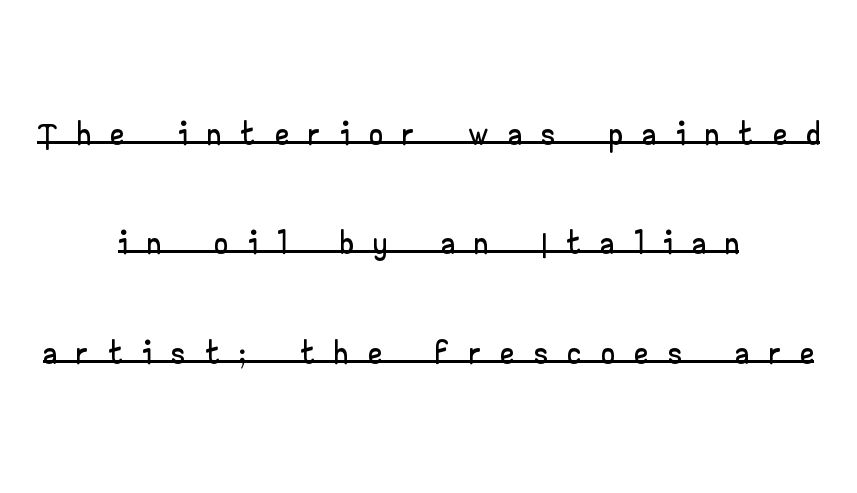
{"serif": "no", "italic": "no", "width": "wide", "stroke_contrast": "low", "x_height": "small", "monospaced": "no", "underline": "yes", "align": "center", "line_spacing": "loose", "line_spacing_ratio": 2.19, "letter_spacing": "wide", "letter_spacing_em": 0.43, "glyph_px": 50}
